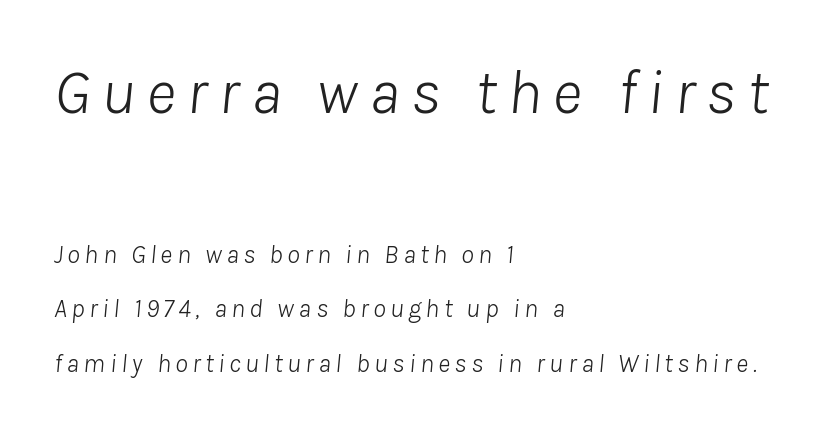
Q: Is the text bold? A: No.
Q: Is the text italic (slanted)? A: Yes, it leans right by about 8 degrees.
Q: Is the text underlined? A: No.
Q: How is the paragraph aligned? A: Left-aligned.
Q: Is the spacing between lines tight, normal or loose? A: Loose.
Q: Which block of text is set in a larger size, the first (top) or the second (bottom)? A: The first (top) one.
Q: Width (condensed, normal, or wide)? A: Normal.
Q: Stroke contrast? A: Low.
Q: x-height? A: Medium.
Q: Monospaced? A: No.
